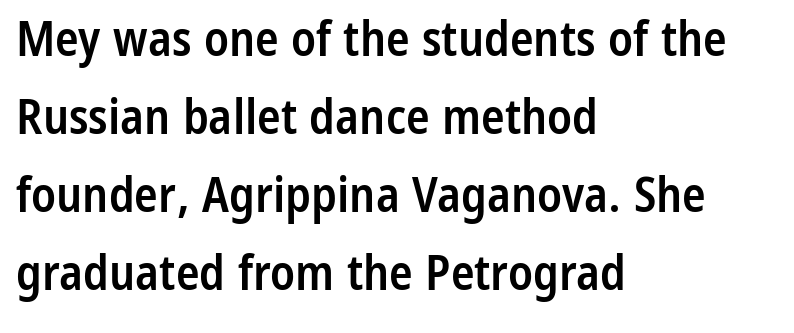
The passage shown is not underscored anywhere. The rendering uses natural spacing where letterforms have individual widths. Typographically, this falls in the sans-serif category. Typeset ragged right — the left edge is the straight one. Quick note: not italic, upright. Heft: intermediate — a semibold.
